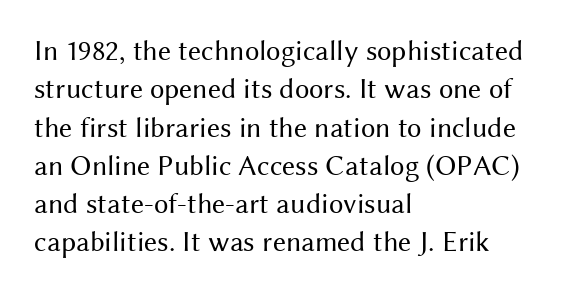
The image shows 29 px regular-weight sans-serif type, upright; set left-aligned, normal line spacing (1.32x), normal letter spacing, not underlined; medium stroke contrast and a medium x-height.
